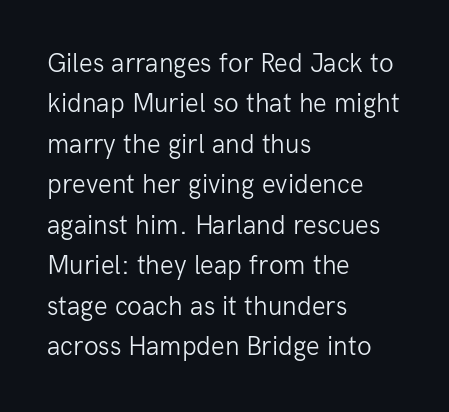
{"italic": "no", "bold": "no", "underline": "no", "align": "left", "line_spacing": "normal", "line_spacing_ratio": 1.5, "letter_spacing": "normal", "letter_spacing_em": 0.0, "glyph_px": 27}
